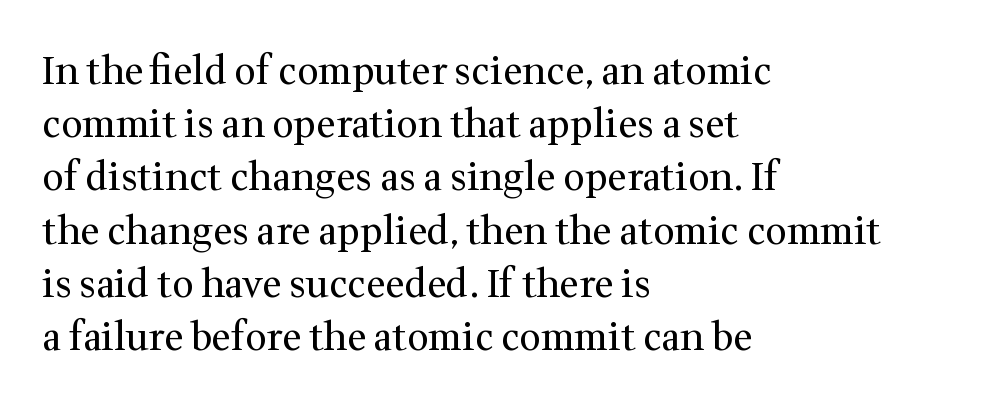
{"serif": "yes", "italic": "no", "bold": "no", "weight": "regular", "width": "normal", "stroke_contrast": "medium", "x_height": "medium", "monospaced": "no", "underline": "no", "align": "left", "line_spacing": "normal", "line_spacing_ratio": 1.4, "letter_spacing": "normal", "letter_spacing_em": 0.0, "glyph_px": 38}
